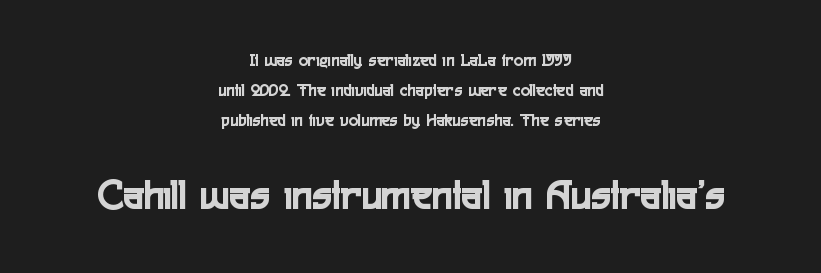
{"serif": "no", "italic": "no", "width": "condensed", "x_height": "medium", "monospaced": "no", "underline": "no", "align": "center", "line_spacing": "normal", "line_spacing_ratio": 1.67, "letter_spacing": "normal", "letter_spacing_em": 0.0, "larger_block": "second", "size_ratio": 2.44, "glyph_px": 44}
